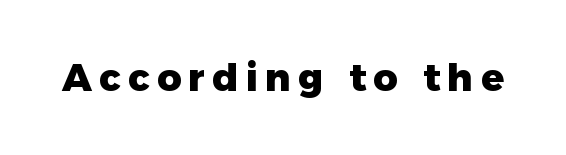
The image shows 38 px heavy sans-serif type, upright; set not underlined; low stroke contrast and a medium x-height.
